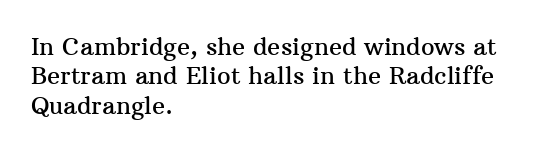
{"italic": "no", "underline": "no", "align": "left", "line_spacing_ratio": 1.22, "letter_spacing": "normal", "letter_spacing_em": 0.0, "glyph_px": 24}
